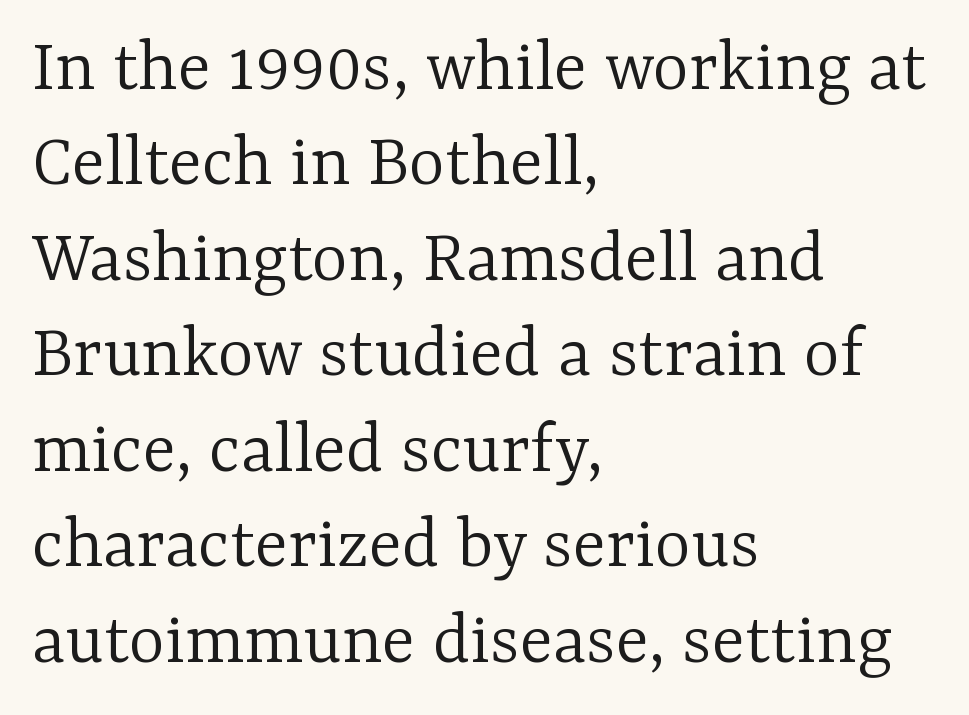
Q: Is the text bold? A: No.
Q: Is the text italic (slanted)? A: No, it is upright.
Q: Is the typeface a serif or a sans-serif typeface? A: Serif.
Q: Is the text underlined? A: No.
Q: How is the paragraph aligned? A: Left-aligned.
Q: Is the spacing between letters normal or unusually wide? A: Normal.
Q: Width (condensed, normal, or wide)? A: Normal.
Q: Stroke contrast? A: Low.
Q: x-height? A: Medium.
Q: Monospaced? A: No.
